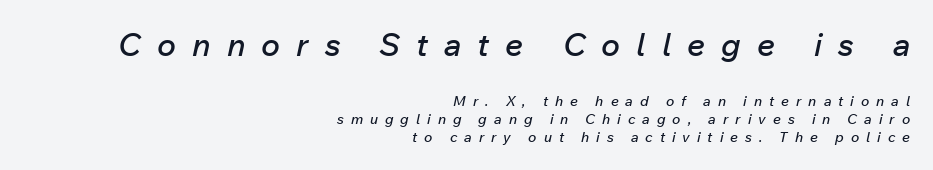
{"italic": "yes", "lean": "right", "slant_degrees": 12, "width": "normal", "stroke_contrast": "low", "x_height": "medium", "monospaced": "no", "underline": "no", "align": "right", "line_spacing": "normal", "line_spacing_ratio": 1.31, "letter_spacing": "wide", "letter_spacing_em": 0.5, "larger_block": "first", "size_ratio": 2.29, "glyph_px": 32}
